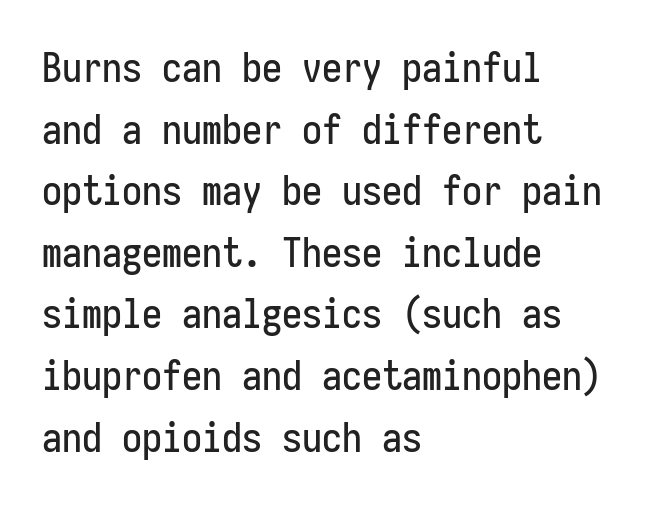
The image shows 40 px condensed sans-serif type, upright, monospaced; set left-aligned, normal line spacing (1.54x), normal letter spacing, not underlined; low stroke contrast and a medium x-height.
